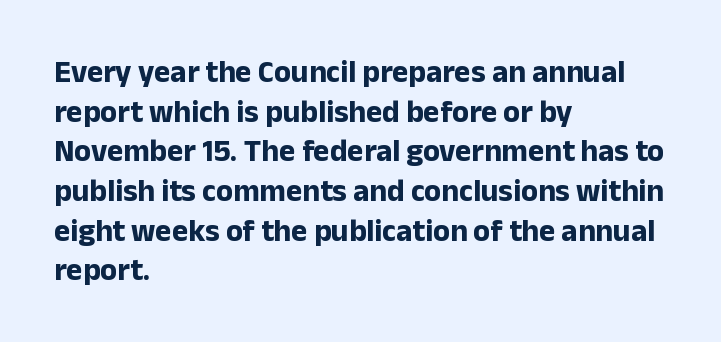
Typographically, this falls in the sans-serif category. Regular leading. Each letter keeps its own natural width here, so spacing adapts to shape. Descenders hang freely into open space. Summary of weight: heavy, a full bold. Quick note: not italic, upright.
